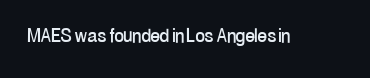
Each word holds together tightly as a unit, with standard inter-letter gaps. Posture: upright roman. The specimen omits any rule beneath the text block's lines.
